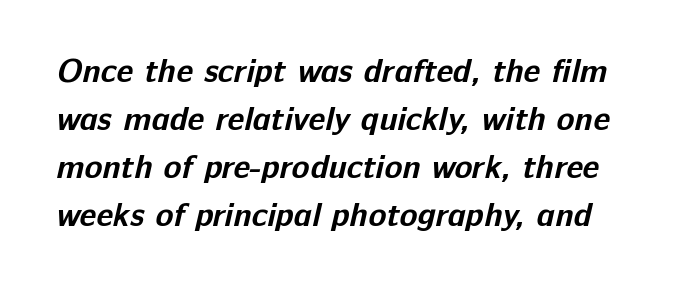
{"serif": "no", "bold": "yes", "weight": "bold", "width": "normal", "stroke_contrast": "low", "x_height": "medium", "monospaced": "no", "underline": "no", "line_spacing": "normal", "line_spacing_ratio": 1.45, "letter_spacing": "normal", "letter_spacing_em": 0.0, "glyph_px": 33}
